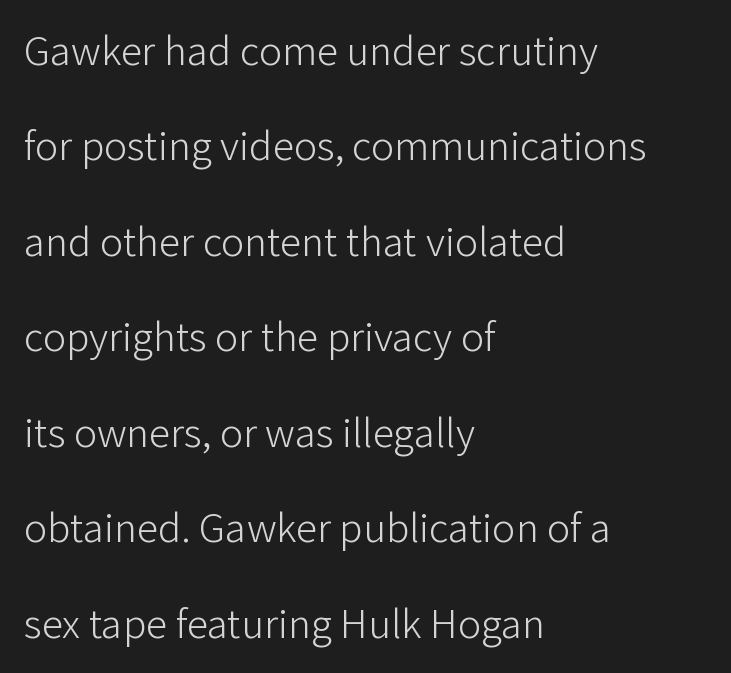
{"serif": "no", "italic": "no", "bold": "no", "weight": "light", "width": "normal", "stroke_contrast": "low", "x_height": "medium", "monospaced": "no", "underline": "no", "align": "left", "line_spacing": "loose", "line_spacing_ratio": 2.22, "letter_spacing": "normal", "letter_spacing_em": 0.0, "glyph_px": 43}
